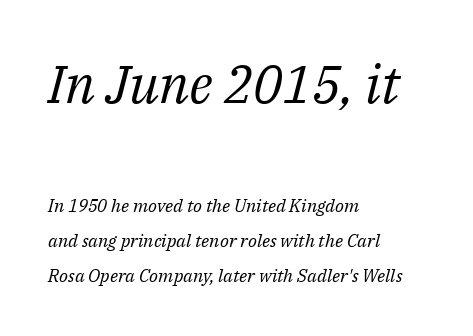
The image shows 53 px regular-weight serif type, italic (leaning right); set left-aligned, loose line spacing (1.94x), normal letter spacing, not underlined; the first (top) block is 2.94x larger; medium stroke contrast and a medium x-height.
